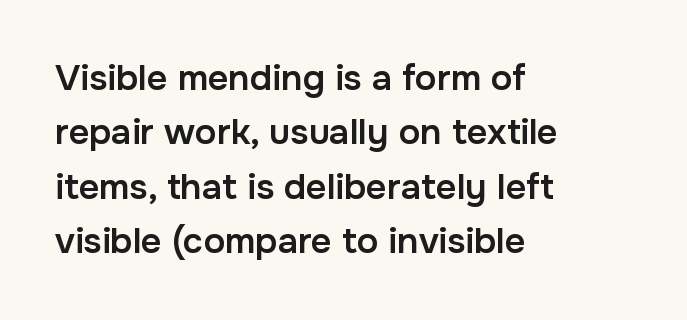
The image shows 36 px semibold sans-serif type, upright; set left-aligned, normal line spacing (1.51x), normal letter spacing, not underlined; low stroke contrast and a medium x-height.
